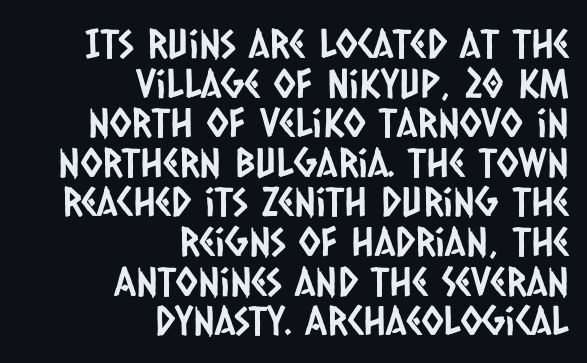
Q: Is the typeface a serif or a sans-serif typeface? A: Sans-serif.
Q: Is the text underlined? A: No.
Q: How is the paragraph aligned? A: Right-aligned.
Q: Is the spacing between letters normal or unusually wide? A: Normal.
Q: Is the spacing between lines tight, normal or loose? A: Tight.
Q: Width (condensed, normal, or wide)? A: Condensed.
Q: Stroke contrast? A: Low.
Q: x-height? A: Large.
Q: Monospaced? A: No.
